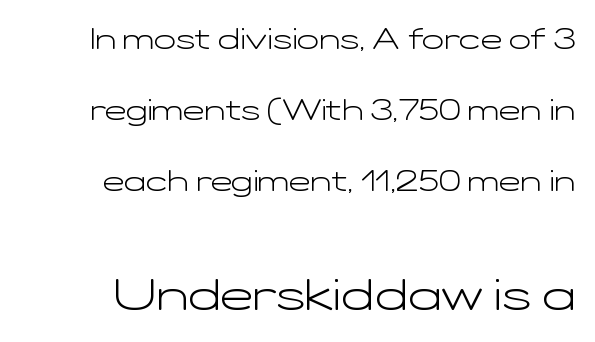
Q: Is the text bold? A: No.
Q: Is the text italic (slanted)? A: No, it is upright.
Q: Is the typeface a serif or a sans-serif typeface? A: Sans-serif.
Q: Is the text underlined? A: No.
Q: Is the spacing between letters normal or unusually wide? A: Normal.
Q: Is the spacing between lines tight, normal or loose? A: Loose.
Q: Which block of text is set in a larger size, the first (top) or the second (bottom)? A: The second (bottom) one.
Q: Width (condensed, normal, or wide)? A: Wide.
Q: Stroke contrast? A: Low.
Q: x-height? A: Medium.
Q: Monospaced? A: No.
